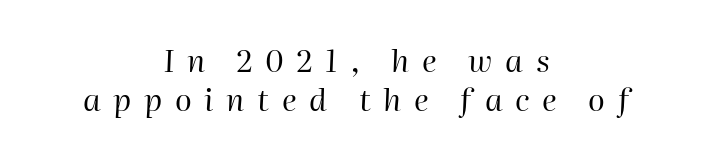
Q: Is the text bold? A: No.
Q: Is the text italic (slanted)? A: Yes, it leans right by about 2 degrees.
Q: Is the text underlined? A: No.
Q: How is the paragraph aligned? A: Centered.
Q: Is the spacing between letters normal or unusually wide? A: Unusually wide.
Q: Is the spacing between lines tight, normal or loose? A: Normal.
Q: Width (condensed, normal, or wide)? A: Normal.
Q: Stroke contrast? A: High.
Q: x-height? A: Medium.
Q: Monospaced? A: No.
